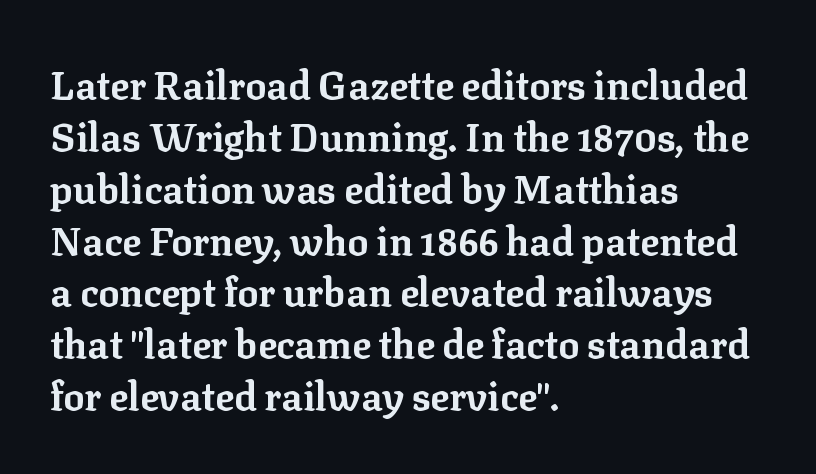
Q: Is the text bold? A: Yes.
Q: Is the text italic (slanted)? A: No, it is upright.
Q: Is the typeface a serif or a sans-serif typeface? A: Serif.
Q: Is the text underlined? A: No.
Q: How is the paragraph aligned? A: Left-aligned.
Q: Is the spacing between letters normal or unusually wide? A: Normal.
Q: Is the spacing between lines tight, normal or loose? A: Normal.
Q: Width (condensed, normal, or wide)? A: Normal.
Q: Stroke contrast? A: Low.
Q: x-height? A: Medium.
Q: Monospaced? A: No.
